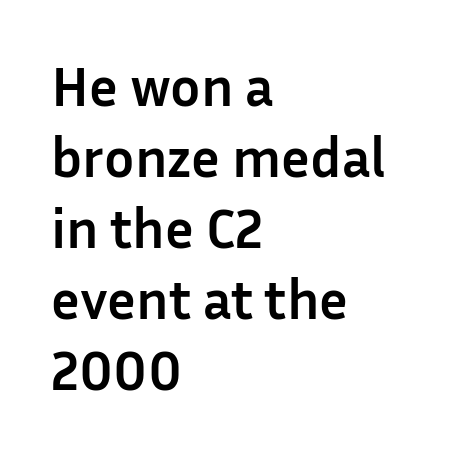
Q: Is the text bold? A: Yes.
Q: Is the text italic (slanted)? A: No, it is upright.
Q: Is the typeface a serif or a sans-serif typeface? A: Sans-serif.
Q: Is the text underlined? A: No.
Q: How is the paragraph aligned? A: Left-aligned.
Q: Is the spacing between letters normal or unusually wide? A: Normal.
Q: Is the spacing between lines tight, normal or loose? A: Normal.
Q: Width (condensed, normal, or wide)? A: Normal.
Q: Stroke contrast? A: Low.
Q: x-height? A: Medium.
Q: Monospaced? A: No.
